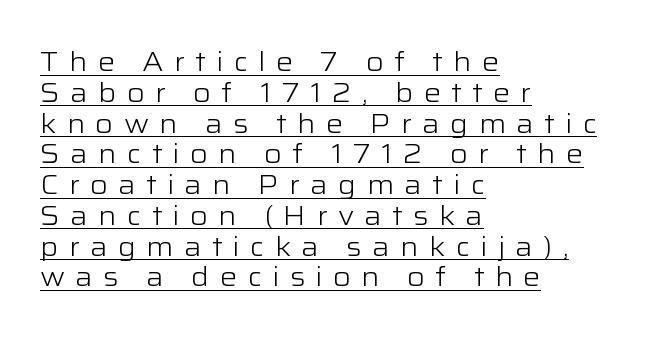
Horizontal alignment here is leftward, the default for most running prose. The type sits square on the baseline with zero lean. Each word looks stretched out because of the extra space between its letters. The face used here appears with an underline applied.
